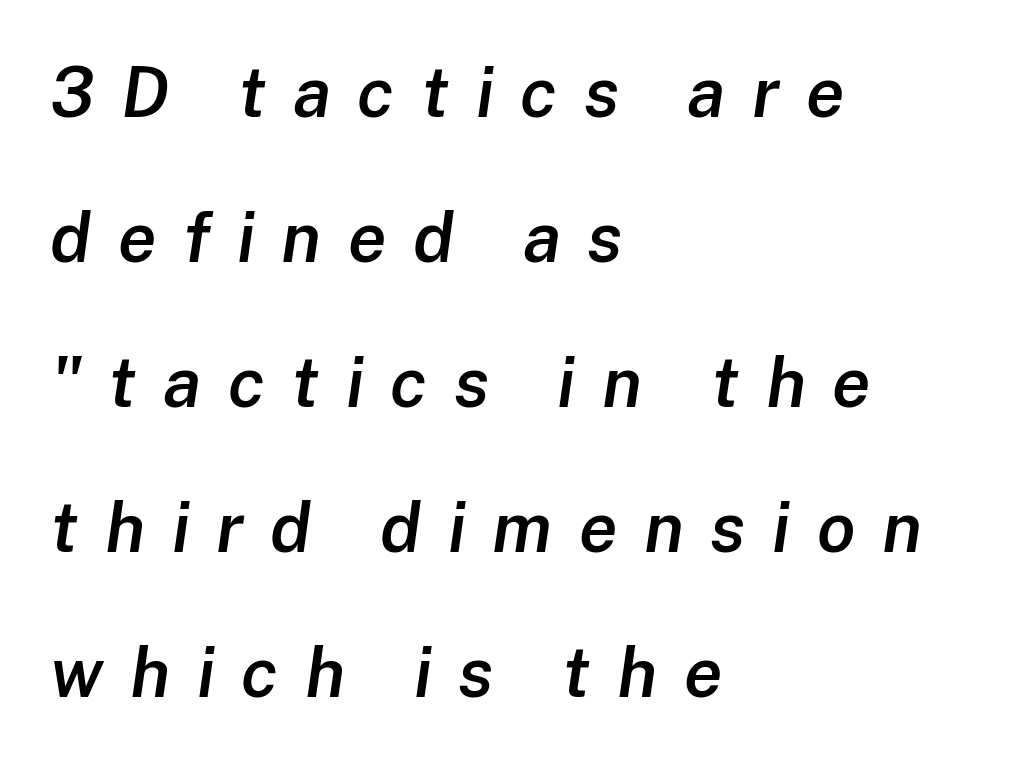
The image shows 70 px semibold type, italic (leaning right); set left-aligned, loose line spacing (2.07x), unusually wide letter spacing (+0.38 em), not underlined; low stroke contrast and a medium x-height.
